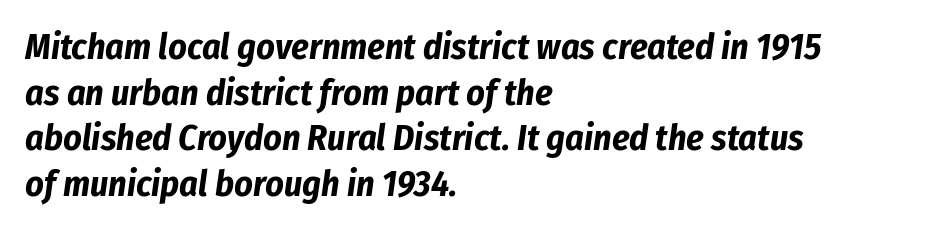
The image shows 36 px bold, condensed type, italic (leaning right); set left-aligned, normal line spacing (1.27x), normal letter spacing, not underlined; low stroke contrast and a medium x-height.
